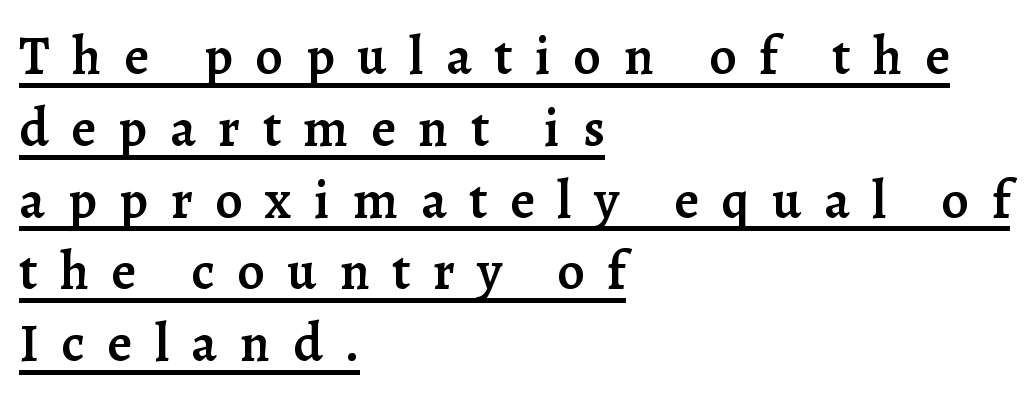
Q: Is the text bold? A: Semi-bold.
Q: Is the text italic (slanted)? A: No, it is upright.
Q: Is the typeface a serif or a sans-serif typeface? A: Serif.
Q: Is the text underlined? A: Yes.
Q: How is the paragraph aligned? A: Left-aligned.
Q: Is the spacing between letters normal or unusually wide? A: Unusually wide.
Q: Is the spacing between lines tight, normal or loose? A: Normal.
Q: Width (condensed, normal, or wide)? A: Normal.
Q: Stroke contrast? A: Low.
Q: x-height? A: Medium.
Q: Monospaced? A: No.
